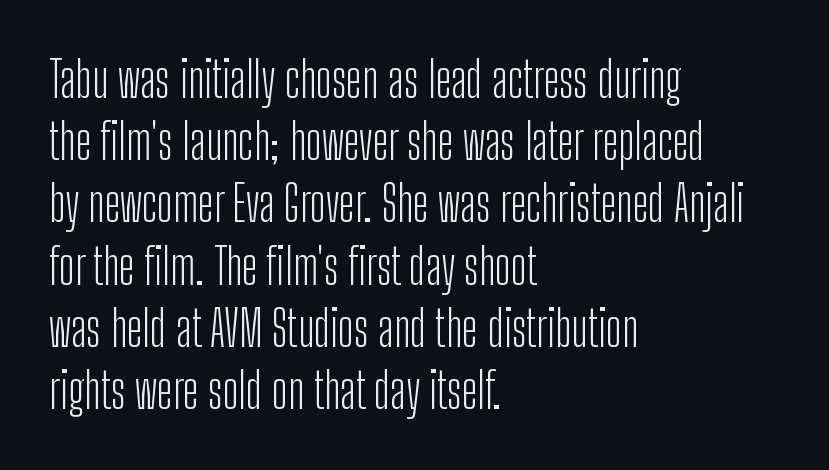
The image shows 49 px light, condensed sans-serif type, upright; set left-aligned, normal line spacing (1.27x), normal letter spacing, not underlined; low stroke contrast and a medium x-height.
